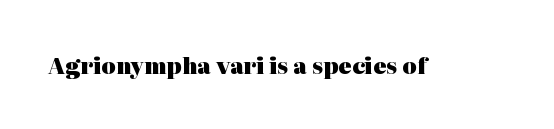
Q: Is the text bold? A: Yes.
Q: Is the text italic (slanted)? A: No, it is upright.
Q: Is the text underlined? A: No.
Q: Is the spacing between letters normal or unusually wide? A: Normal.
